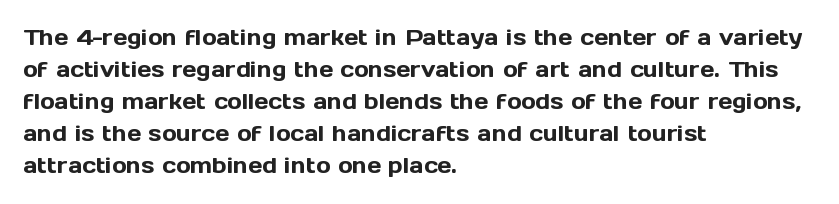
Q: Is the text italic (slanted)? A: No, it is upright.
Q: Is the text underlined? A: No.
Q: How is the paragraph aligned? A: Left-aligned.
Q: Is the spacing between letters normal or unusually wide? A: Normal.
Q: Is the spacing between lines tight, normal or loose? A: Normal.
